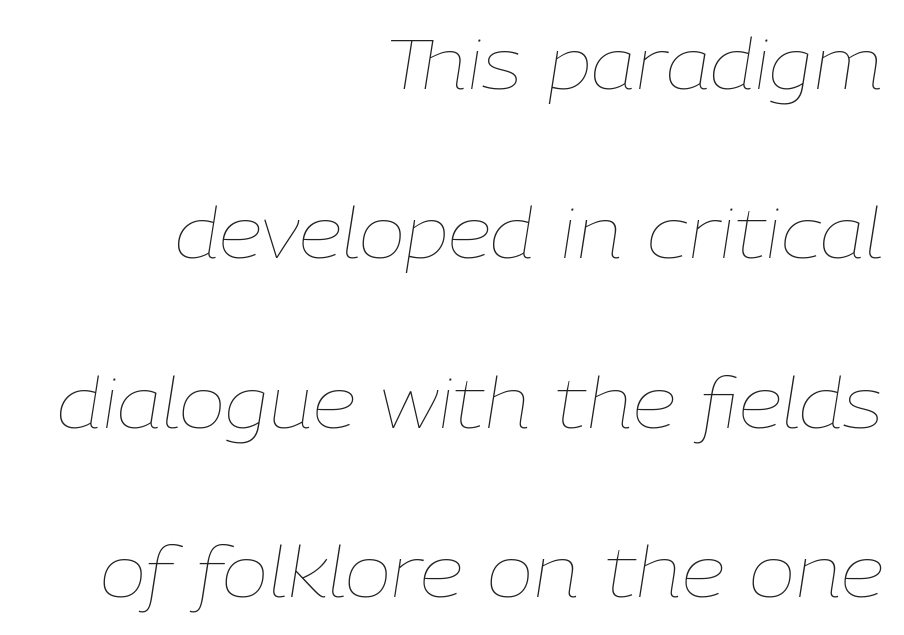
The letters are slanted; this is an italic face. The space directly below the letters is spotless. Is this a heavy cut? Hardly; it is regular or lighter. A student would call this right alignment; a typographer would say flush right, rag left. Observe the ordinary spacing: letters are neighbours, not strangers.
